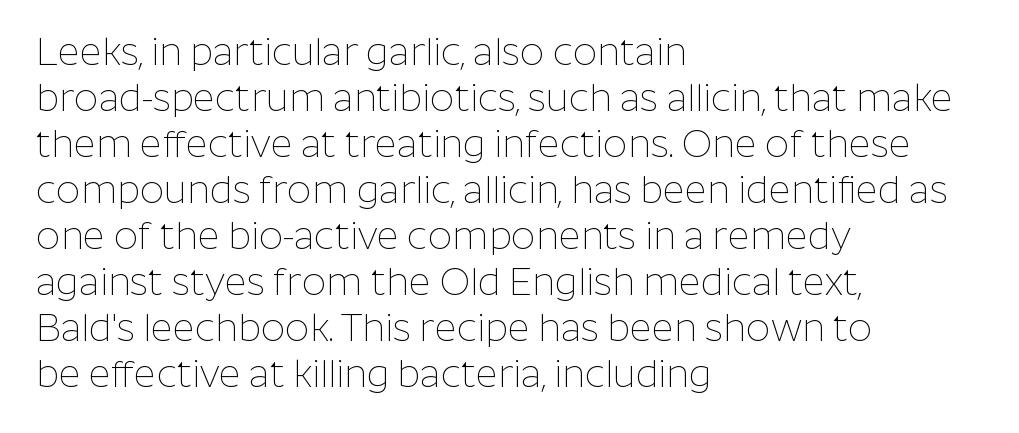
The image shows 38 px thin sans-serif type, upright; set left-aligned, line spacing 1.21x, normal letter spacing, not underlined; low stroke contrast and a medium x-height.
